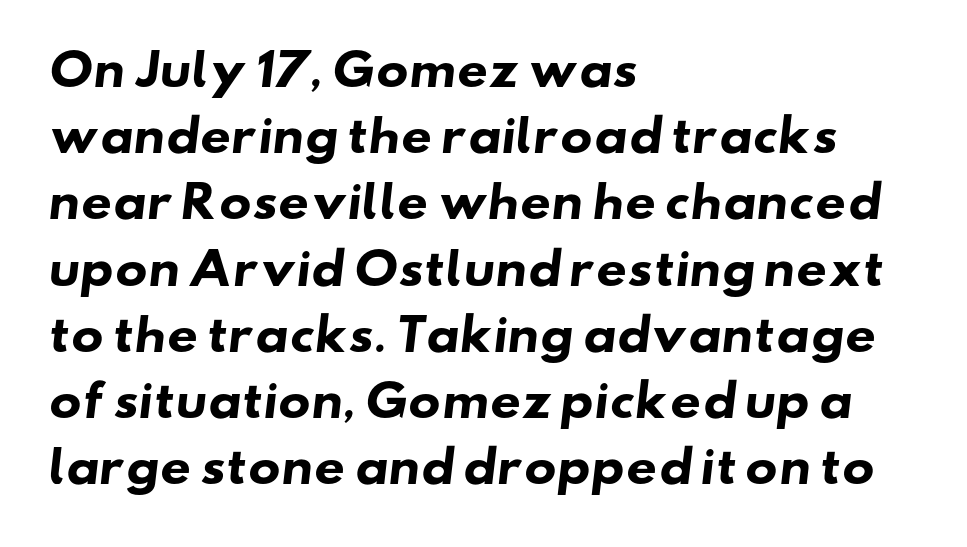
Q: Is the text bold? A: Yes.
Q: Is the typeface a serif or a sans-serif typeface? A: Sans-serif.
Q: Is the text underlined? A: No.
Q: How is the paragraph aligned? A: Left-aligned.
Q: Is the spacing between letters normal or unusually wide? A: Normal.
Q: Is the spacing between lines tight, normal or loose? A: Normal.
Q: Width (condensed, normal, or wide)? A: Wide.
Q: Stroke contrast? A: Low.
Q: x-height? A: Small.
Q: Monospaced? A: No.
